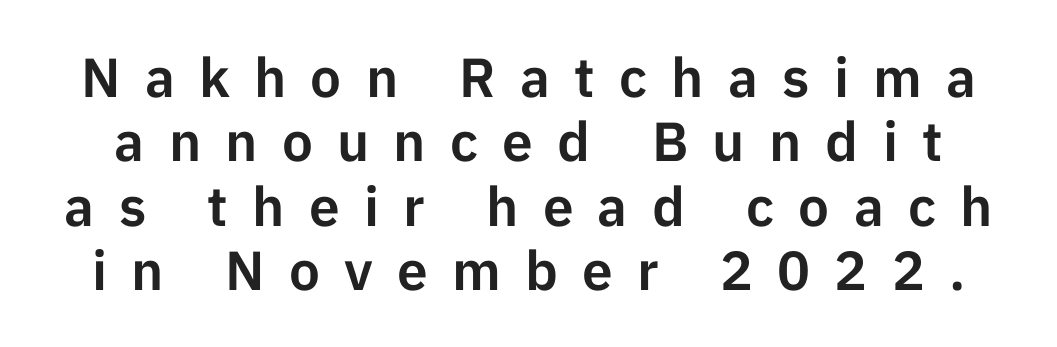
{"serif": "no", "italic": "no", "width": "normal", "stroke_contrast": "low", "x_height": "medium", "monospaced": "no", "underline": "no", "line_spacing_ratio": 1.17, "letter_spacing": "wide", "letter_spacing_em": 0.44, "glyph_px": 55}
